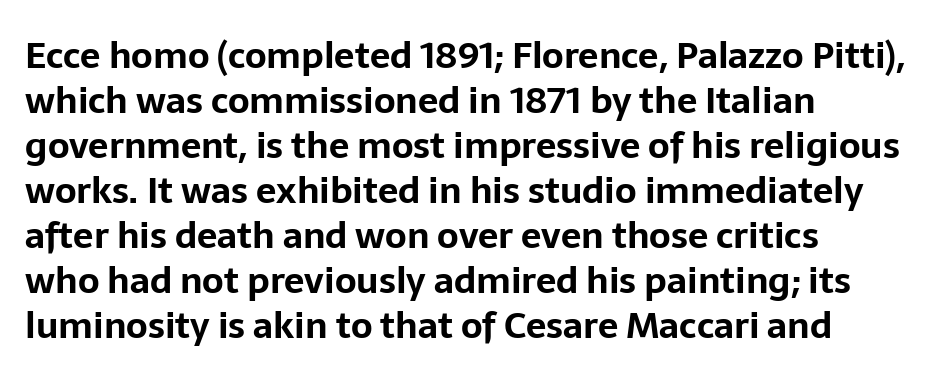
{"serif": "no", "italic": "no", "bold": "yes", "weight": "bold", "width": "normal", "stroke_contrast": "low", "x_height": "medium", "monospaced": "no", "underline": "no", "align": "left", "line_spacing": "normal", "line_spacing_ratio": 1.25, "letter_spacing": "normal", "letter_spacing_em": 0.0, "glyph_px": 36}
